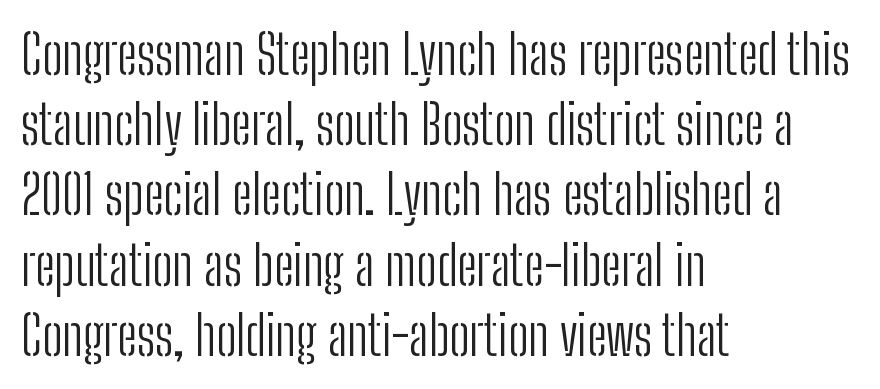
Q: Is the text bold? A: No.
Q: Is the text italic (slanted)? A: No, it is upright.
Q: Is the typeface a serif or a sans-serif typeface? A: Sans-serif.
Q: Is the text underlined? A: No.
Q: How is the paragraph aligned? A: Left-aligned.
Q: Is the spacing between letters normal or unusually wide? A: Normal.
Q: Is the spacing between lines tight, normal or loose? A: Normal.
Q: Width (condensed, normal, or wide)? A: Condensed.
Q: Stroke contrast? A: Low.
Q: x-height? A: Medium.
Q: Monospaced? A: No.
